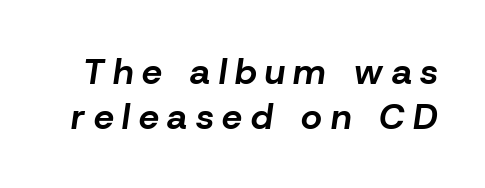
The image shows 36 px bold type, italic (leaning right); set normal line spacing (1.25x), unusually wide letter spacing (+0.24 em), not underlined; low stroke contrast and a medium x-height.
